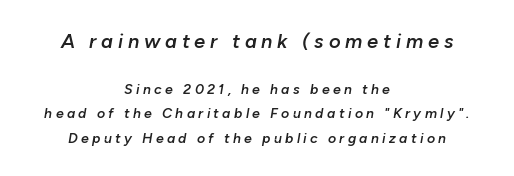
The image shows 20 px text type, italic (leaning right); set centered, line spacing 1.75x, unusually wide letter spacing (+0.24 em), not underlined; the first (top) block is 1.43x larger.
